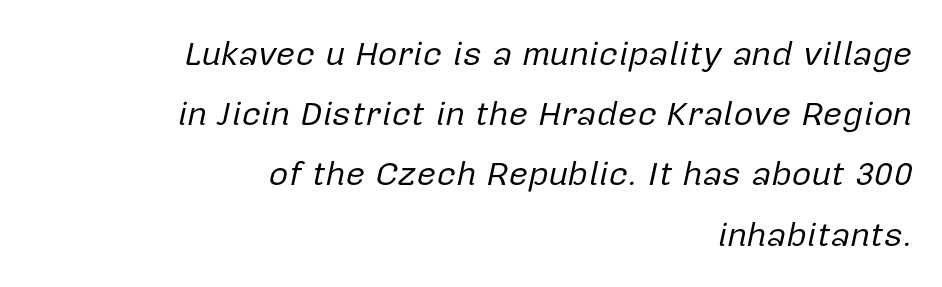
Q: Is the text bold? A: No.
Q: Is the text italic (slanted)? A: Yes, it leans right by about 12 degrees.
Q: Is the text underlined? A: No.
Q: How is the paragraph aligned? A: Right-aligned.
Q: Is the spacing between letters normal or unusually wide? A: Normal.
Q: Width (condensed, normal, or wide)? A: Normal.
Q: Stroke contrast? A: Low.
Q: x-height? A: Medium.
Q: Monospaced? A: No.
